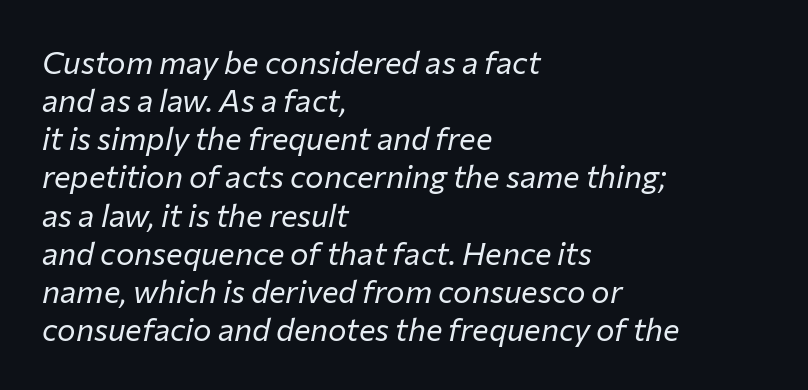
There's an unmistakable incline to the writing here. The weight tops out at a normal text grade. Proportional: the letters do not fall into vertical columns. The space directly below the letters is spotless.
